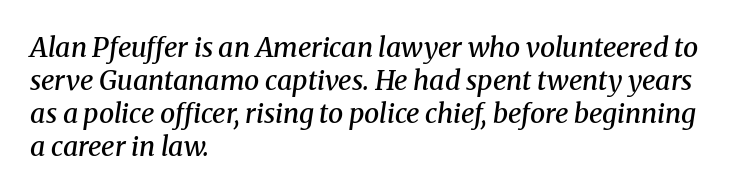
Type without underlining. This rendering leaves character spacing at its baseline value. Slant detected: the letters are inclined. The face used here is a semibold: visibly heavier than regular, lighter than bold. The paragraph shown leans on its left margin.
